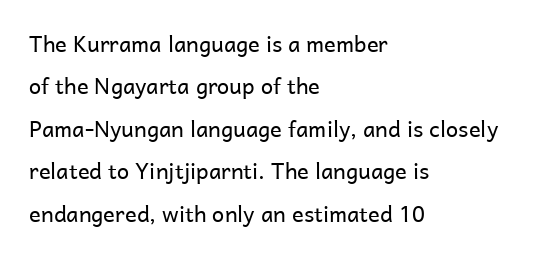
The image shows 22 px text type, upright; set left-aligned, loose line spacing (1.93x), normal letter spacing, not underlined.
